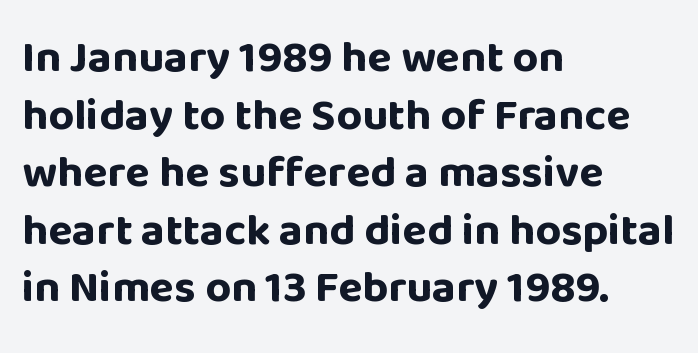
The image shows 45 px bold sans-serif type, upright; set left-aligned, normal line spacing (1.28x), normal letter spacing, not underlined; low stroke contrast and a large x-height.
